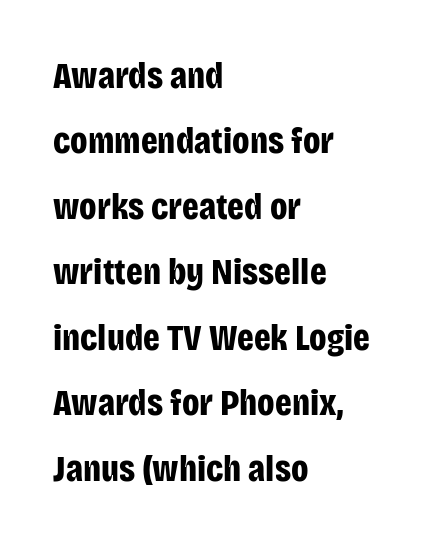
Typographic density is high because the face is bold. The passage shown is typeset with a sans-serif family. Nobody drew a line under any word here. The typesetter chose a ragged-right arrangement here. Every character sits straight up, as roman type does.
